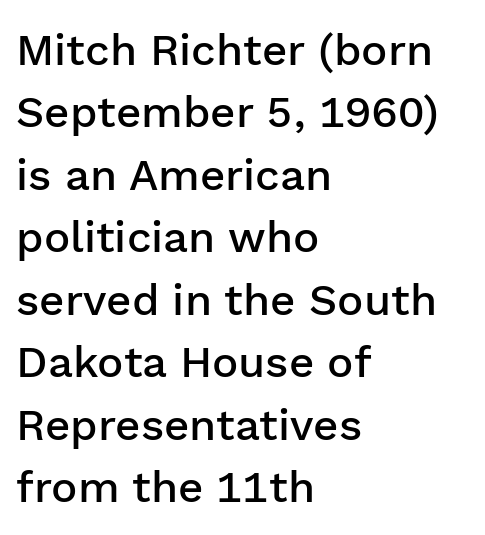
Q: Is the text bold? A: Semi-bold.
Q: Is the text italic (slanted)? A: No, it is upright.
Q: Is the typeface a serif or a sans-serif typeface? A: Sans-serif.
Q: Is the text underlined? A: No.
Q: How is the paragraph aligned? A: Left-aligned.
Q: Is the spacing between letters normal or unusually wide? A: Normal.
Q: Is the spacing between lines tight, normal or loose? A: Normal.
Q: Width (condensed, normal, or wide)? A: Normal.
Q: Stroke contrast? A: Low.
Q: x-height? A: Medium.
Q: Monospaced? A: No.
